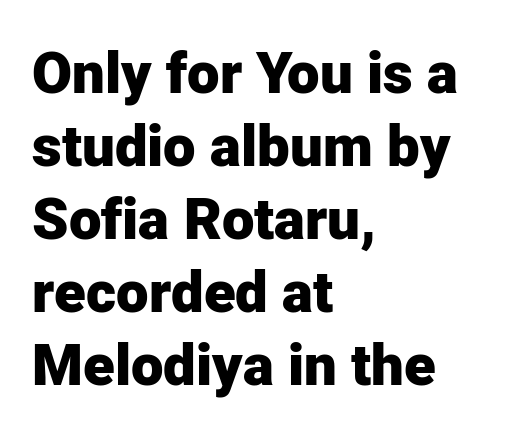
The image shows 58 px heavy sans-serif type, upright; set left-aligned, normal line spacing (1.26x), normal letter spacing, not underlined; low stroke contrast and a medium x-height.
